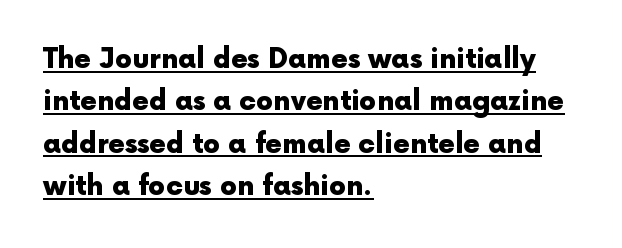
The image shows 27 px bold type, upright; set left-aligned, normal line spacing (1.57x), normal letter spacing, underlined.
